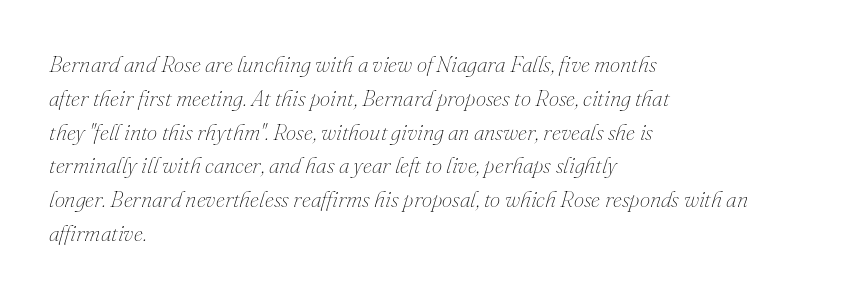
The image shows 23 px text type, italic (leaning right); set left-aligned, normal line spacing (1.47x), normal letter spacing, not underlined.
